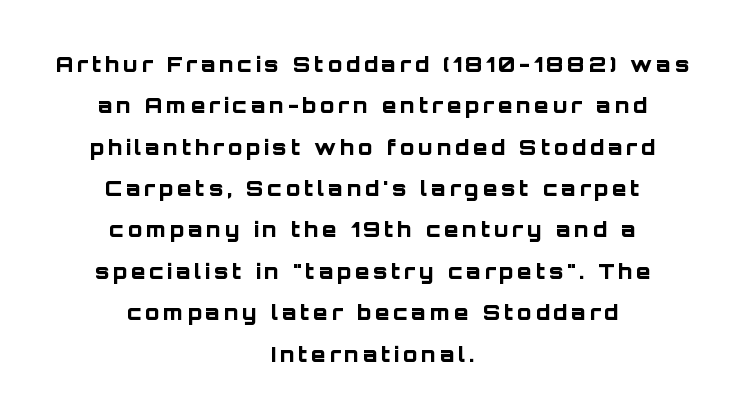
{"italic": "no", "bold": "yes", "underline": "no", "align": "center", "line_spacing": "loose", "line_spacing_ratio": 1.97, "glyph_px": 21}
